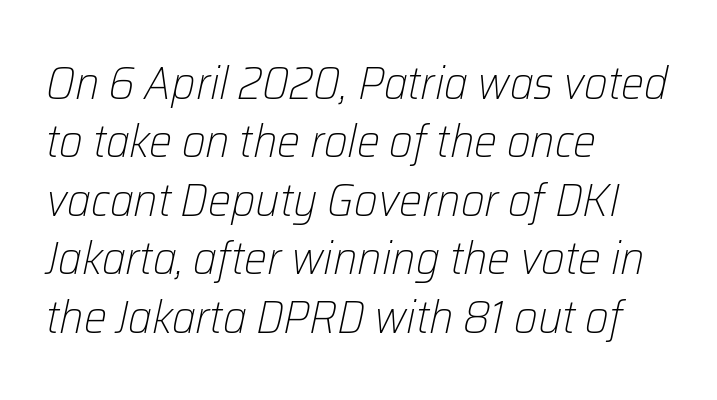
Q: Is the text bold? A: No.
Q: Is the text italic (slanted)? A: Yes, it leans right by about 12 degrees.
Q: Is the text underlined? A: No.
Q: How is the paragraph aligned? A: Left-aligned.
Q: Is the spacing between letters normal or unusually wide? A: Normal.
Q: Is the spacing between lines tight, normal or loose? A: Normal.
Q: Width (condensed, normal, or wide)? A: Normal.
Q: Stroke contrast? A: Low.
Q: x-height? A: Medium.
Q: Monospaced? A: No.
